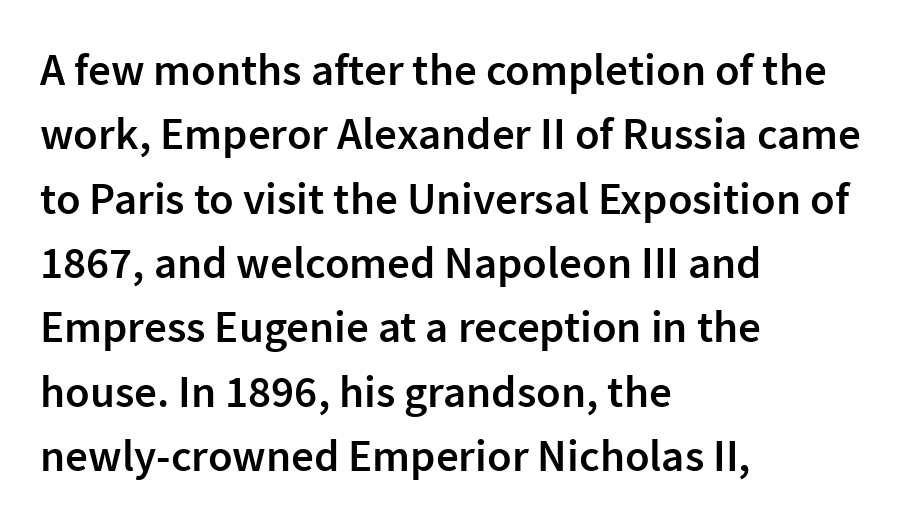
{"serif": "no", "italic": "no", "bold": "semi", "weight": "semibold", "width": "normal", "stroke_contrast": "low", "x_height": "medium", "monospaced": "no", "underline": "no", "align": "left", "line_spacing": "normal", "line_spacing_ratio": 1.43, "letter_spacing": "normal", "letter_spacing_em": 0.0, "glyph_px": 45}
